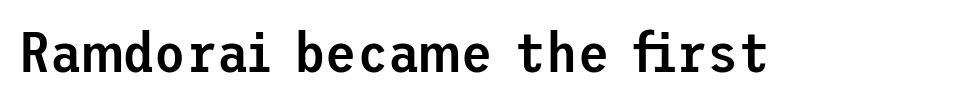
Q: Is the text bold? A: Semi-bold.
Q: Is the text italic (slanted)? A: No, it is upright.
Q: Is the typeface a serif or a sans-serif typeface? A: Sans-serif.
Q: Is the text underlined? A: No.
Q: Is the spacing between letters normal or unusually wide? A: Normal.
Q: Width (condensed, normal, or wide)? A: Normal.
Q: Stroke contrast? A: Low.
Q: x-height? A: Medium.
